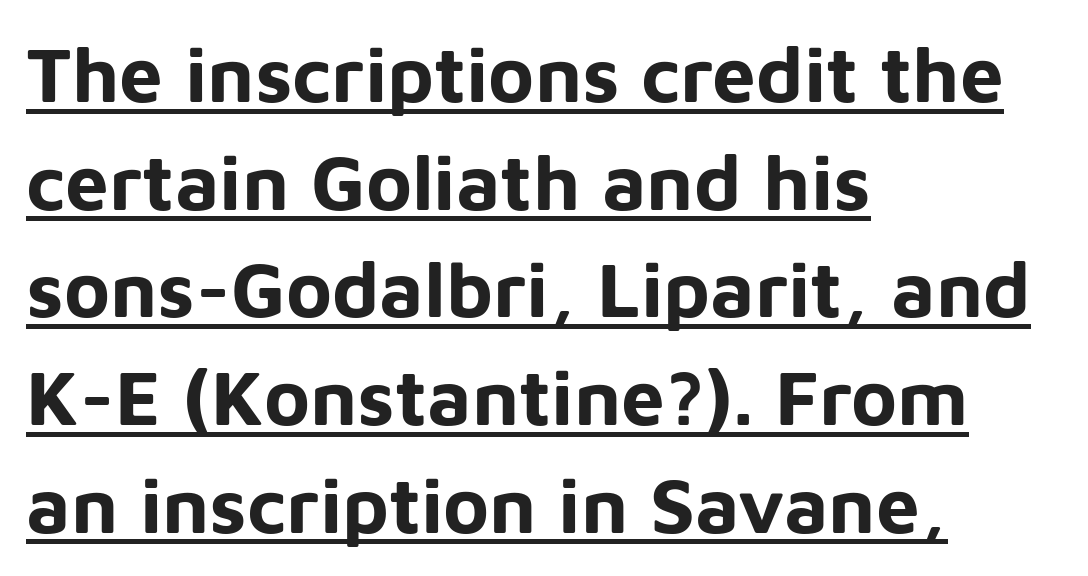
{"serif": "no", "italic": "no", "bold": "yes", "weight": "bold", "width": "normal", "stroke_contrast": "low", "x_height": "medium", "monospaced": "no", "underline": "yes", "align": "left", "line_spacing": "normal", "line_spacing_ratio": 1.38, "letter_spacing": "normal", "letter_spacing_em": 0.0, "glyph_px": 78}
